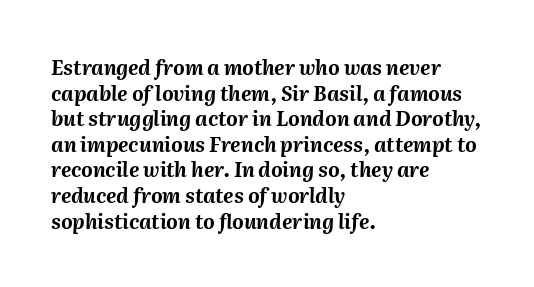
{"italic": "yes", "lean": "right", "slant_degrees": 2, "bold": "yes", "underline": "no", "align": "left", "line_spacing": "normal", "line_spacing_ratio": 1.28, "letter_spacing": "normal", "letter_spacing_em": 0.0, "glyph_px": 20}
